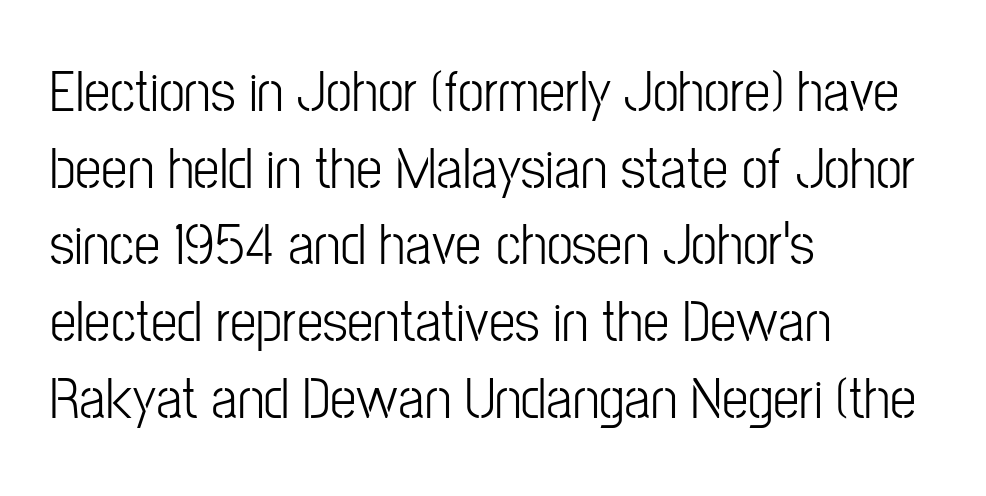
{"serif": "no", "italic": "no", "bold": "no", "weight": "light", "width": "condensed", "stroke_contrast": "low", "x_height": "medium", "monospaced": "no", "underline": "no", "align": "left", "line_spacing": "normal", "line_spacing_ratio": 1.3, "letter_spacing": "normal", "letter_spacing_em": 0.0, "glyph_px": 59}
